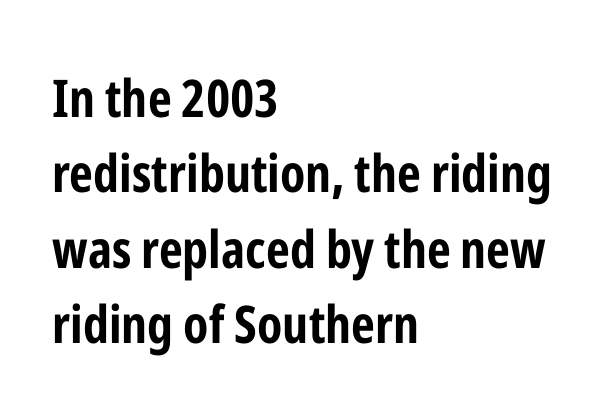
The image shows 52 px bold, condensed sans-serif type, upright; set left-aligned, normal line spacing (1.45x), normal letter spacing, not underlined; low stroke contrast and a medium x-height.
